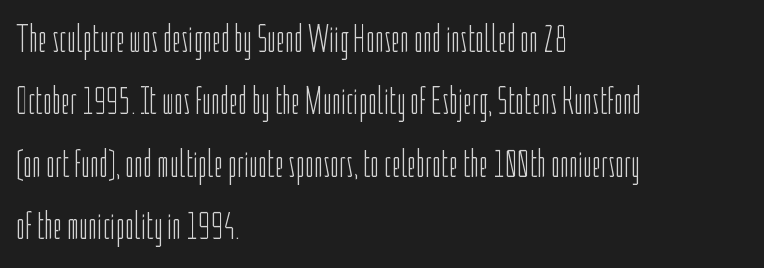
A normal amount of white space separates one row of letters from the next. Tall strokes in this sample are plumb rather than angled. Each letter keeps its own natural width here, so spacing adapts to shape. Each row of text sits above clean, open space.
